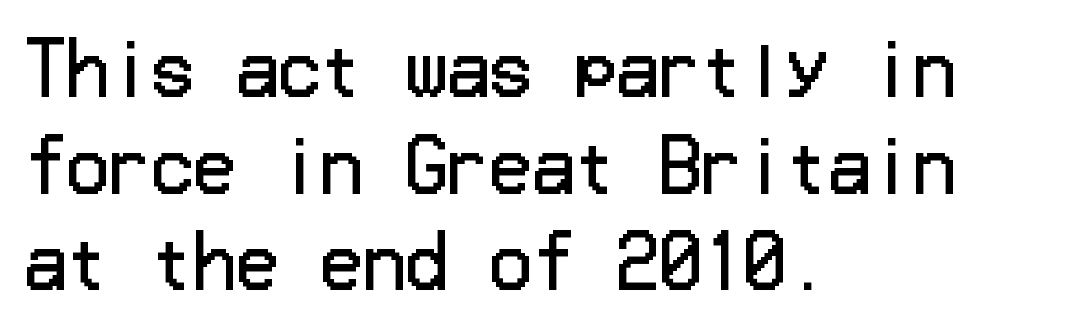
{"serif": "no", "italic": "no", "bold": "no", "weight": "regular", "width": "normal", "stroke_contrast": "low", "x_height": "medium", "underline": "no", "align": "left", "line_spacing": "normal", "line_spacing_ratio": 1.38, "letter_spacing": "normal", "letter_spacing_em": 0.0, "glyph_px": 70}
